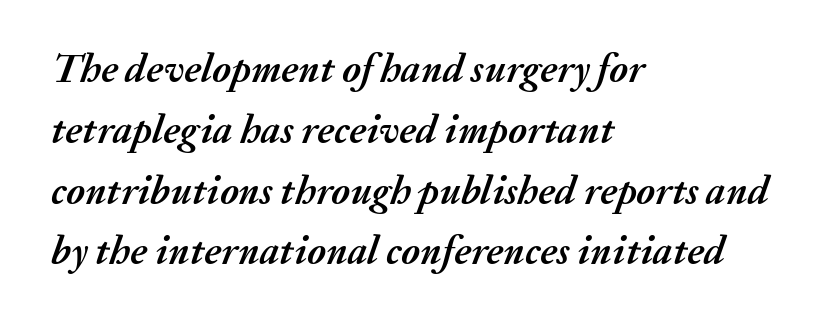
{"italic": "yes", "lean": "right", "slant_degrees": 20, "bold": "yes", "weight": "semibold", "width": "normal", "stroke_contrast": "medium", "x_height": "medium", "monospaced": "no", "underline": "no", "align": "left", "line_spacing": "normal", "line_spacing_ratio": 1.52, "letter_spacing": "normal", "letter_spacing_em": 0.0, "glyph_px": 40}
